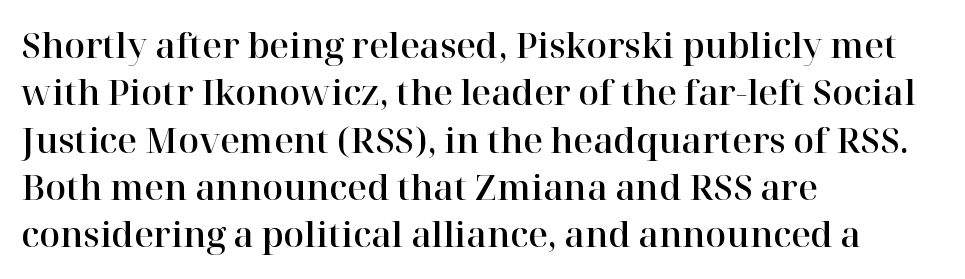
Short note: letters normally spaced. Here the designer chose a conventional face with non-uniform glyph widths. The gap between lines stays unmarked. The space between consecutive lines is moderate.
